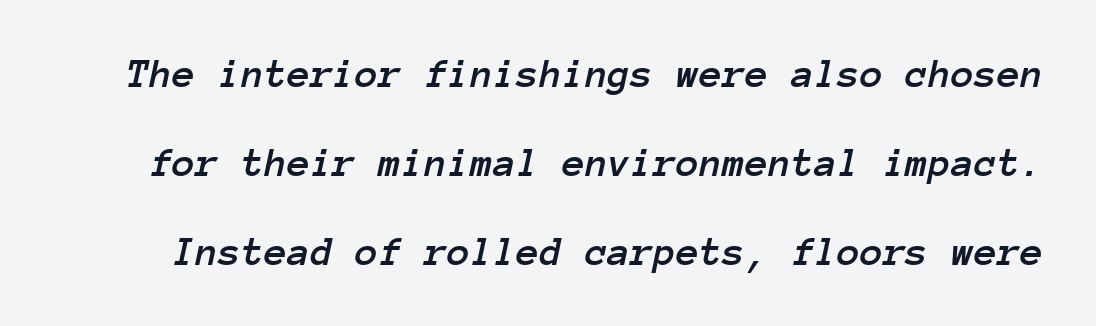
Q: Is the text italic (slanted)? A: Yes, it leans right by about 12 degrees.
Q: Is the text underlined? A: No.
Q: Is the spacing between letters normal or unusually wide? A: Normal.
Q: Is the spacing between lines tight, normal or loose? A: Loose.
Q: Width (condensed, normal, or wide)? A: Normal.
Q: Stroke contrast? A: Low.
Q: x-height? A: Medium.
Q: Monospaced? A: Yes.
